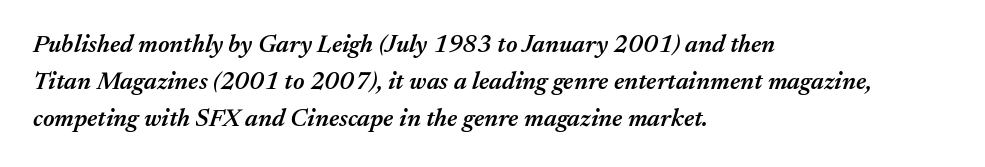
The image shows 25 px text type, italic (leaning right); set left-aligned, normal line spacing (1.49x), normal letter spacing, not underlined.
